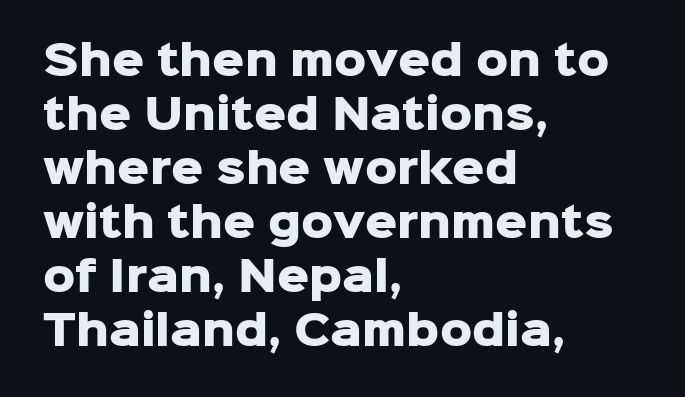
The image shows 40 px heavy sans-serif type, upright; set left-aligned, normal line spacing (1.35x), normal letter spacing, not underlined; low stroke contrast and a medium x-height.
